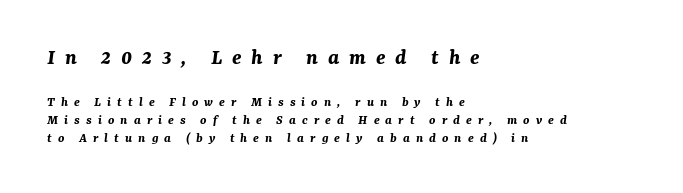
The image shows 23 px bold type, italic (leaning right); set left-aligned, normal line spacing (1.28x), unusually wide letter spacing (+0.43 em), not underlined; the first (top) block is 1.64x larger.
